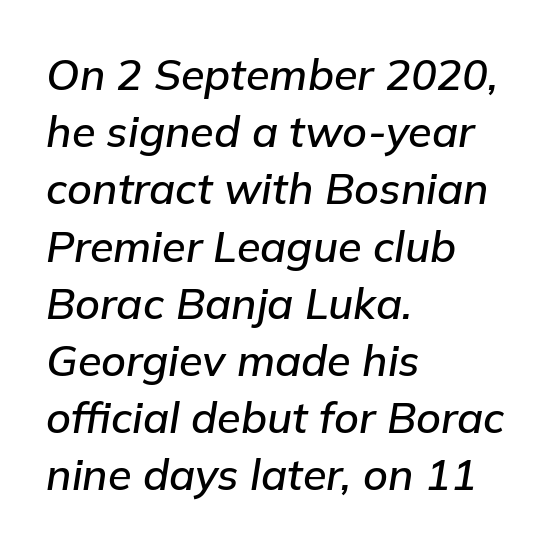
The image shows 43 px text type, italic (leaning right); set left-aligned, normal line spacing (1.33x), normal letter spacing, not underlined; low stroke contrast and a medium x-height.
